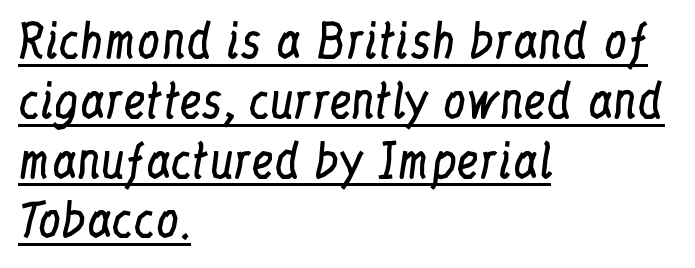
Q: Is the text bold? A: No.
Q: Is the text italic (slanted)? A: Yes.
Q: Is the typeface a serif or a sans-serif typeface? A: Serif.
Q: Is the text underlined? A: Yes.
Q: How is the paragraph aligned? A: Left-aligned.
Q: Is the spacing between letters normal or unusually wide? A: Normal.
Q: Is the spacing between lines tight, normal or loose? A: Normal.
Q: Width (condensed, normal, or wide)? A: Condensed.
Q: Stroke contrast? A: Low.
Q: x-height? A: Medium.
Q: Monospaced? A: No.
